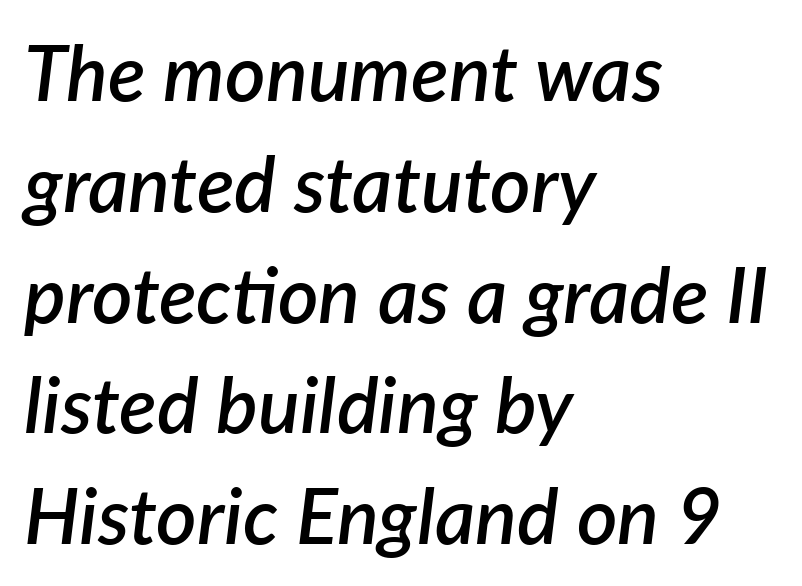
Leftover space on each line is placed entirely after the last word. The letters advance in unequal steps, a hallmark of proportional type. The line texture is even and compact thanks to regular tracking. Compared with ordinary roman type, these characters are visibly tilted.
